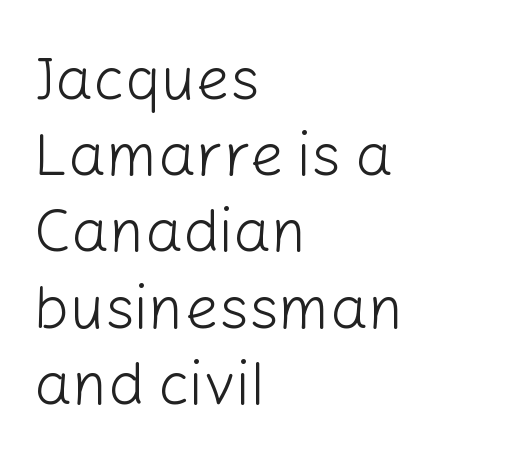
{"serif": "no", "italic": "no", "bold": "no", "weight": "light", "width": "normal", "stroke_contrast": "low", "x_height": "medium", "monospaced": "no", "underline": "no", "align": "left", "line_spacing": "normal", "line_spacing_ratio": 1.27, "letter_spacing": "normal", "letter_spacing_em": 0.0, "glyph_px": 60}
